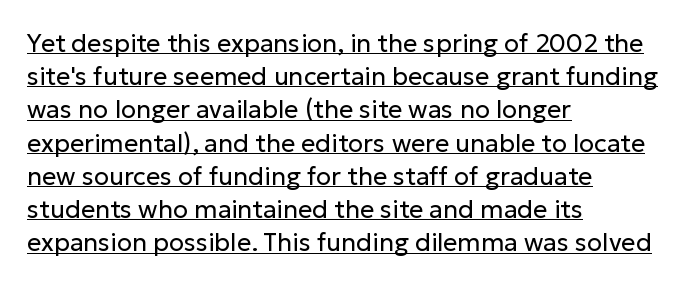
It's the straight-up-and-down kind of type. Between one letter and the next there's only the usual sliver of space. Notice how a bar underscores the lettering throughout. The passage shown stacks its lines at a standard gap. If you drew a ruler down the left edge, every line would touch it.
